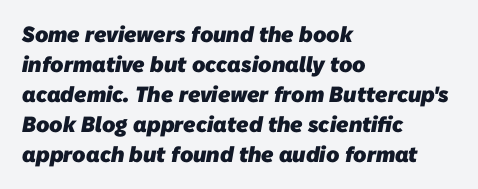
The image shows 22 px bold type; set left-aligned, normal line spacing (1.36x), normal letter spacing, not underlined.
